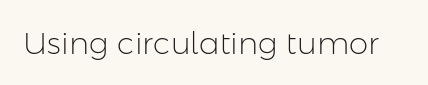
{"serif": "no", "italic": "no", "bold": "no", "weight": "light", "width": "normal", "stroke_contrast": "low", "x_height": "medium", "monospaced": "no", "underline": "no", "letter_spacing": "normal", "letter_spacing_em": 0.0, "glyph_px": 31}
